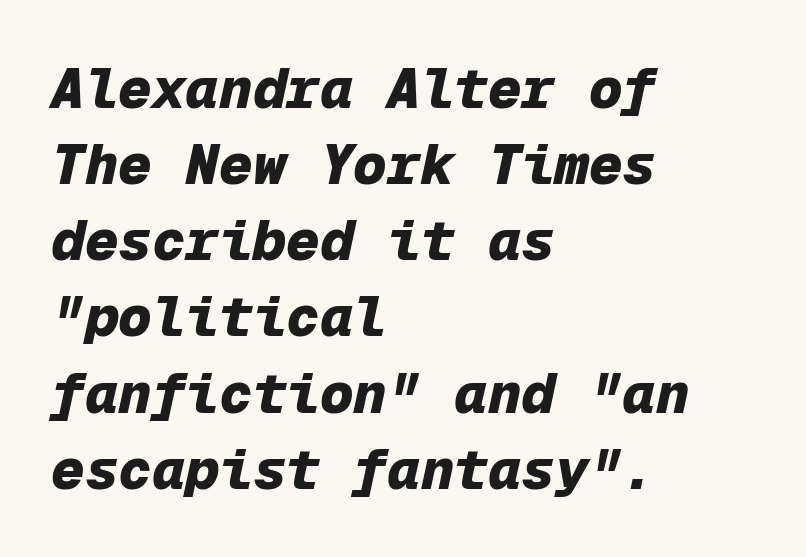
One-word summary of the alignment: left. The passage shown is typed in a monospace face where columns stay perfectly aligned. The glyphs have the mass of a bold cut. Notice how the stems are inclined rather than vertical — that's the hallmark of italics. The letterforms sit shoulder to shoulder at normal distance. Decoration check: the copy has no underline.
